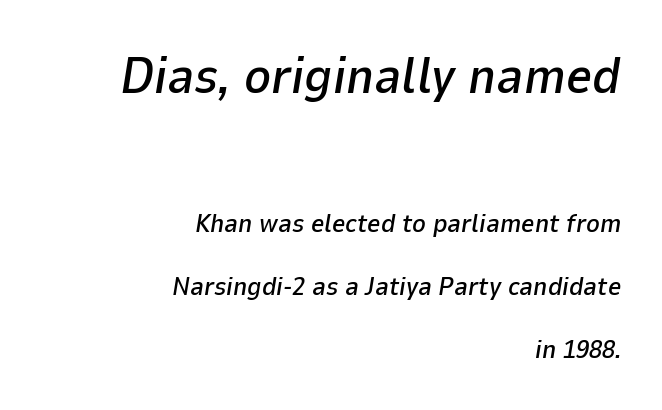
{"italic": "yes", "lean": "right", "slant_degrees": 9, "width": "normal", "stroke_contrast": "low", "x_height": "medium", "monospaced": "no", "underline": "no", "align": "right", "line_spacing": "loose", "line_spacing_ratio": 2.42, "letter_spacing": "normal", "letter_spacing_em": 0.0, "larger_block": "first", "size_ratio": 1.96, "glyph_px": 51}
